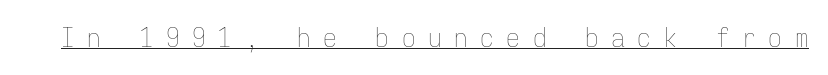
The typeface has the unassuming heft of standard copy or less. Students, note that the glyphs here are deliberately spaced far apart. A roman cut, with each character standing at attention. The face used here appears with an underline applied.
